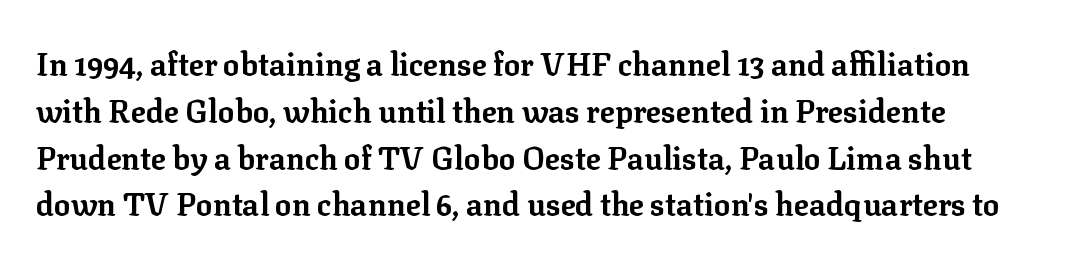
Little horizontal feet cap the strokes, marking this as serif type. How heavy is the stroke? Heavy — this is a bold. Quick note: underline off. Proportional: the letters do not fall into vertical columns. Tall strokes in this sample are plumb rather than angled. Regular leading.
